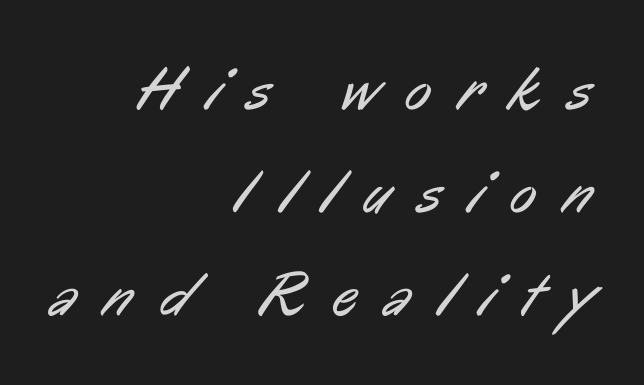
{"serif": "no", "bold": "no", "weight": "regular", "width": "condensed", "stroke_contrast": "low", "x_height": "medium", "monospaced": "no", "underline": "no", "align": "right", "line_spacing": "normal", "line_spacing_ratio": 1.66, "letter_spacing": "wide", "letter_spacing_em": 0.45, "glyph_px": 62}
